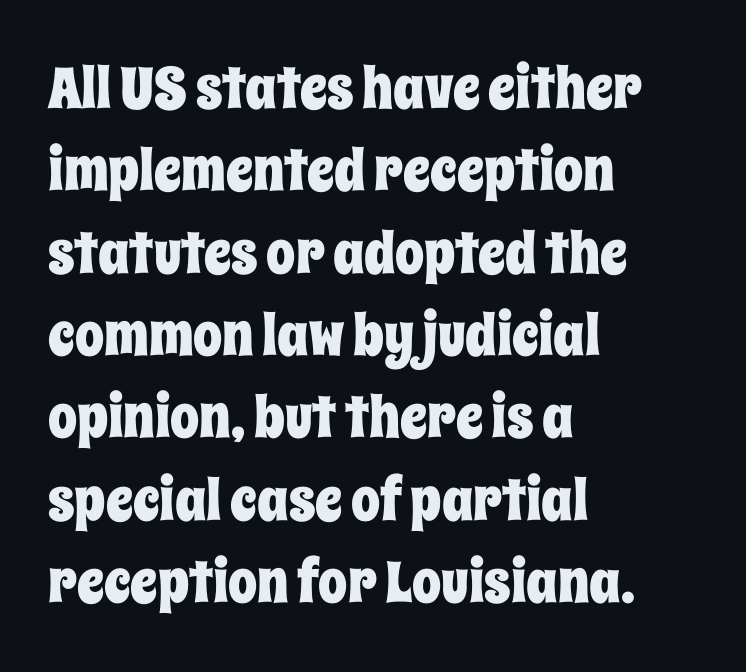
Q: Is the text italic (slanted)? A: No, it is upright.
Q: Is the text underlined? A: No.
Q: How is the paragraph aligned? A: Left-aligned.
Q: Is the spacing between letters normal or unusually wide? A: Normal.
Q: Is the spacing between lines tight, normal or loose? A: Normal.
Q: Width (condensed, normal, or wide)? A: Condensed.
Q: Stroke contrast? A: Low.
Q: x-height? A: Large.
Q: Monospaced? A: No.
